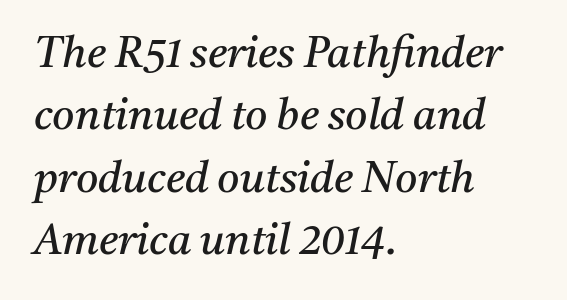
The image shows 43 px regular-weight serif type, italic (leaning right); set left-aligned, normal line spacing (1.45x), normal letter spacing, not underlined; medium stroke contrast and a medium x-height.
